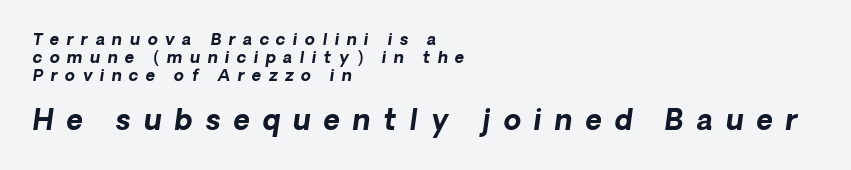
{"serif": "no", "bold": "yes", "weight": "bold", "width": "normal", "stroke_contrast": "low", "x_height": "medium", "monospaced": "no", "underline": "no", "align": "left", "line_spacing": "tight", "line_spacing_ratio": 1.11, "letter_spacing": "wide", "letter_spacing_em": 0.47, "larger_block": "second", "size_ratio": 1.75, "glyph_px": 28}
